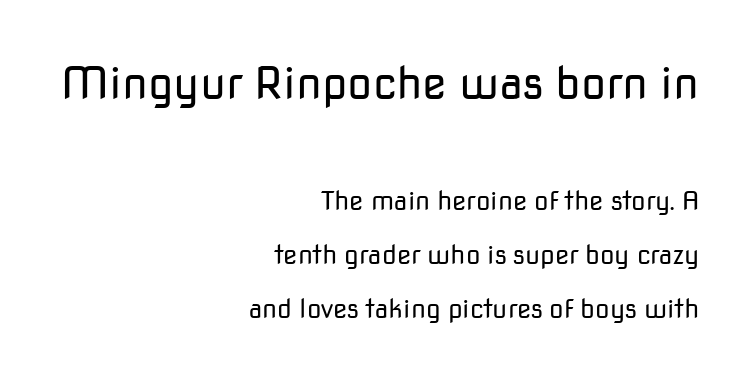
{"serif": "no", "italic": "no", "bold": "no", "weight": "regular", "width": "normal", "stroke_contrast": "low", "x_height": "medium", "monospaced": "no", "underline": "no", "align": "right", "line_spacing": "loose", "line_spacing_ratio": 2.07, "letter_spacing": "normal", "letter_spacing_em": 0.0, "larger_block": "first", "size_ratio": 1.73, "glyph_px": 45}
